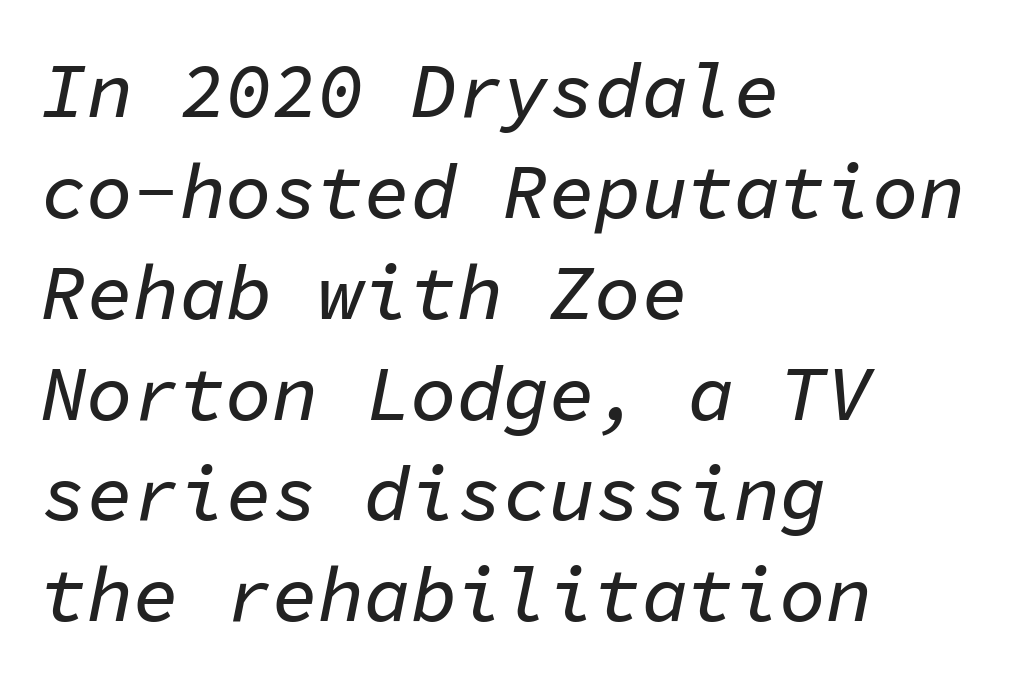
{"italic": "yes", "lean": "right", "slant_degrees": 11, "width": "normal", "stroke_contrast": "low", "x_height": "medium", "monospaced": "yes", "underline": "no", "align": "left", "line_spacing": "normal", "line_spacing_ratio": 1.31, "letter_spacing": "normal", "letter_spacing_em": 0.0, "glyph_px": 77}
